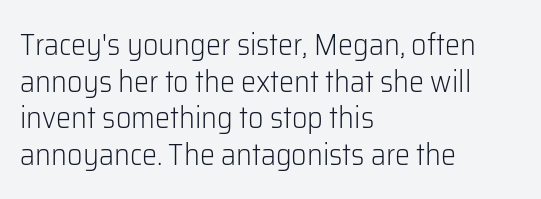
Q: Is the text bold? A: No.
Q: Is the text italic (slanted)? A: No, it is upright.
Q: Is the typeface a serif or a sans-serif typeface? A: Sans-serif.
Q: Is the text underlined? A: No.
Q: How is the paragraph aligned? A: Left-aligned.
Q: Is the spacing between letters normal or unusually wide? A: Normal.
Q: Width (condensed, normal, or wide)? A: Normal.
Q: Stroke contrast? A: Low.
Q: x-height? A: Medium.
Q: Monospaced? A: No.
